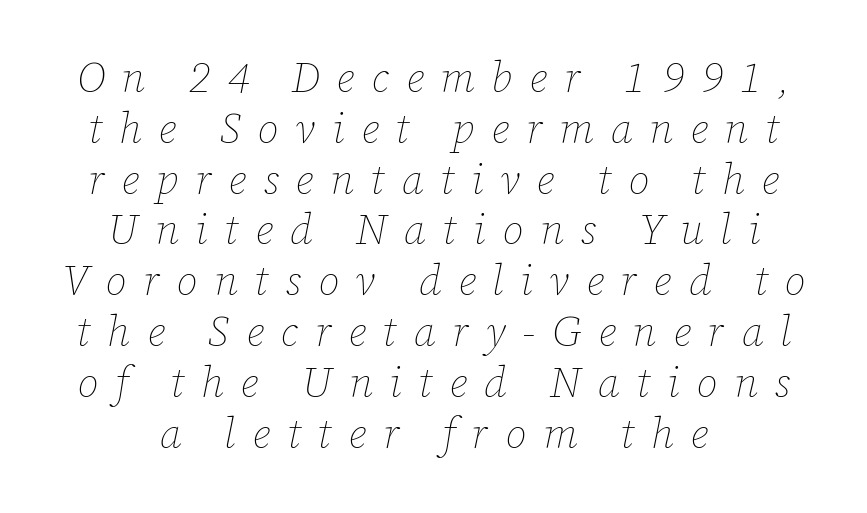
Here the designer chose a conventional face with non-uniform glyph widths. Decoration check: the copy has no underline. Observe the wide spacing: letters keep a clear distance from each other. No heavy texture on the line: the type isn't bold. The axis of the letterforms is tilted away from vertical.
